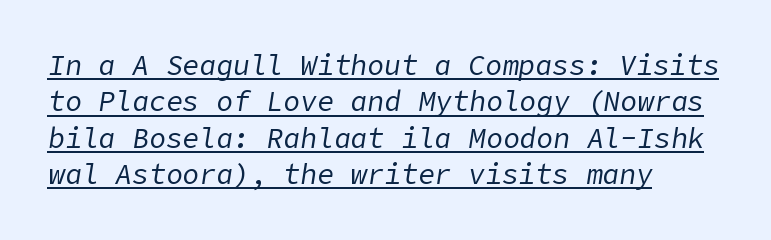
{"italic": "yes", "lean": "right", "slant_degrees": 9, "bold": "no", "weight": "regular", "width": "normal", "stroke_contrast": "low", "x_height": "medium", "underline": "yes", "align": "left", "line_spacing": "normal", "line_spacing_ratio": 1.3, "letter_spacing": "normal", "letter_spacing_em": 0.0, "glyph_px": 28}
